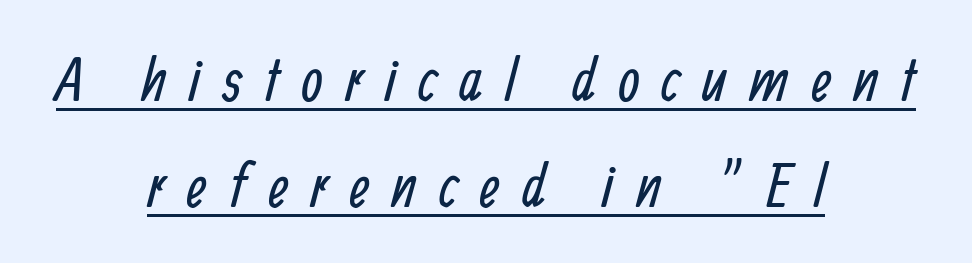
The image shows 61 px regular-weight, condensed sans-serif type; set centered, line spacing 1.73x, unusually wide letter spacing (+0.37 em), underlined; low stroke contrast and a medium x-height.
